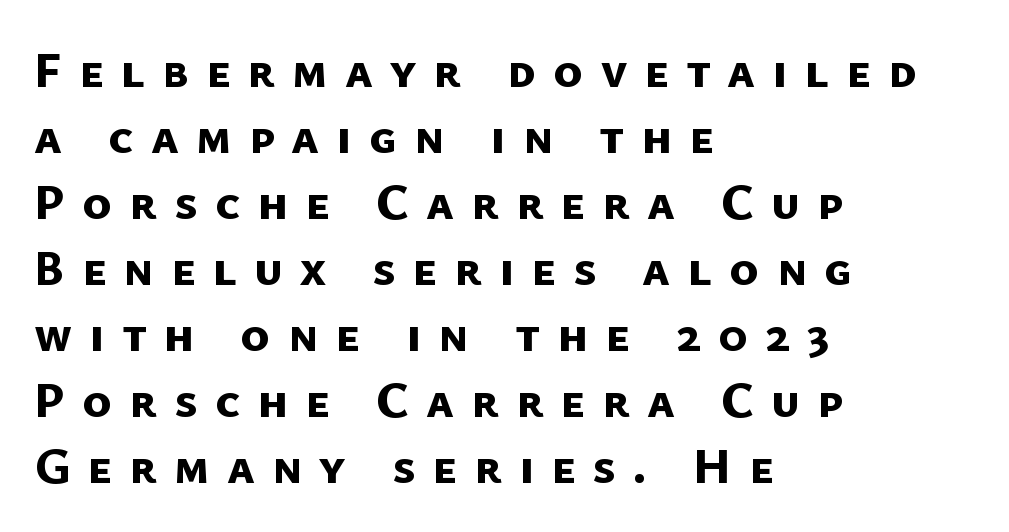
Character widths vary here, with narrow letters taking less room than wide ones. Typographically, this falls in the sans-serif category. Students, observe: this is what conventionally led text looks like. A student would call this left alignment; a typographer would say flush left, rag right. Unmarked baselines from the first word to the last. Someone cranked the tracking dial way up on this one.
